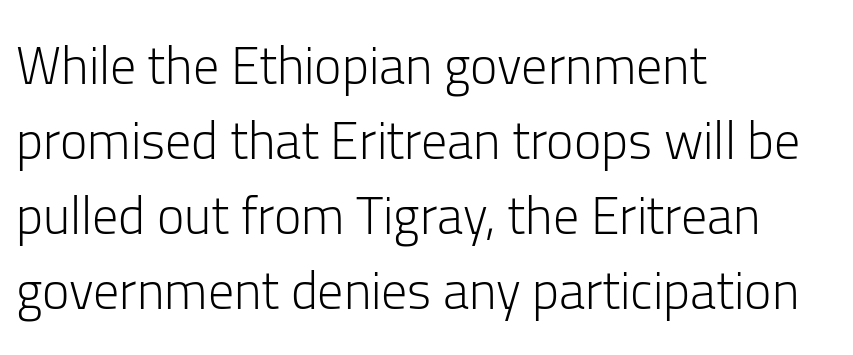
The image shows 52 px light sans-serif type, upright; set left-aligned, normal line spacing (1.44x), normal letter spacing, not underlined; low stroke contrast and a medium x-height.
